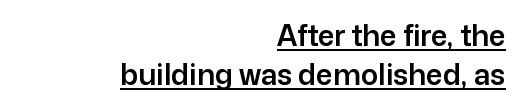
Q: Is the text italic (slanted)? A: No, it is upright.
Q: Is the typeface a serif or a sans-serif typeface? A: Sans-serif.
Q: Is the text underlined? A: Yes.
Q: How is the paragraph aligned? A: Right-aligned.
Q: Is the spacing between letters normal or unusually wide? A: Normal.
Q: Is the spacing between lines tight, normal or loose? A: Normal.
Q: Width (condensed, normal, or wide)? A: Normal.
Q: Stroke contrast? A: Low.
Q: x-height? A: Medium.
Q: Monospaced? A: No.
